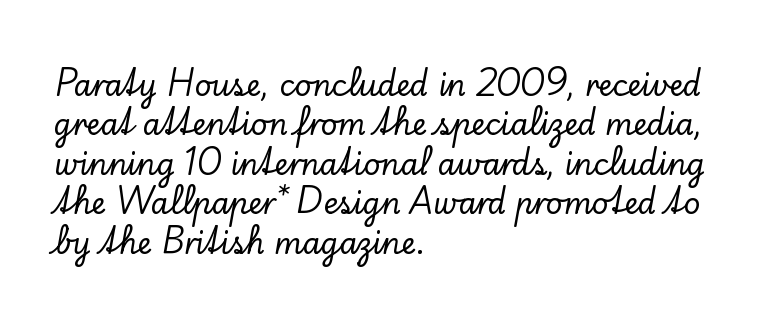
The space between consecutive lines is moderate. Letters rest on an invisible, unmarked baseline. These lines keep a tight, regular rhythm from letter to letter. Every row of glyphs begins at an identical x-position on the left. Are there feet on the stems? There are — it's a serif.
